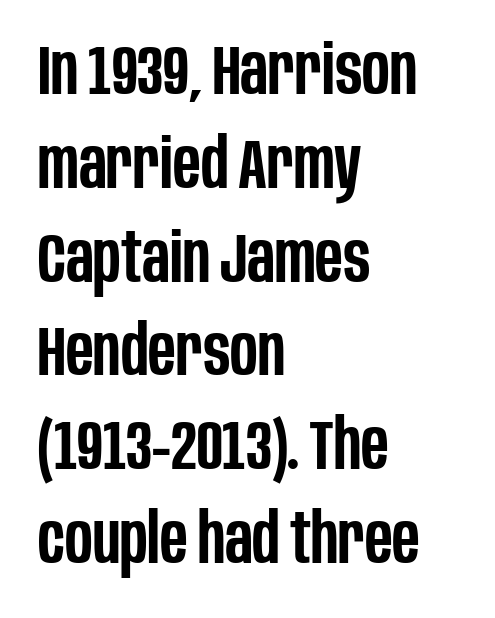
{"serif": "no", "italic": "no", "bold": "semi", "weight": "semibold", "width": "condensed", "stroke_contrast": "low", "x_height": "large", "monospaced": "no", "underline": "no", "align": "left", "line_spacing": "normal", "line_spacing_ratio": 1.34, "letter_spacing": "normal", "letter_spacing_em": 0.0, "glyph_px": 70}
